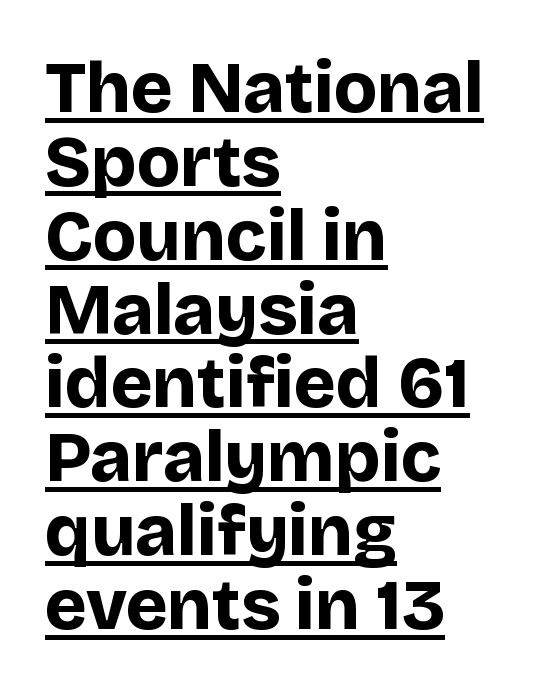
The image shows 71 px bold sans-serif type, upright; set left-aligned, tight line spacing (1.04x), normal letter spacing, underlined; low stroke contrast and a large x-height.
